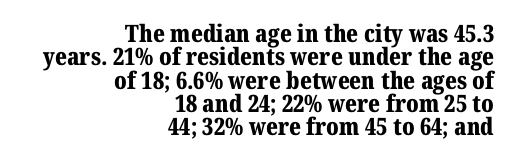
Summary of weight: heavy, a full bold. Standard letterfit; no display-style spreading of the glyphs. Horizontally, the lines are justified to the trailing edge only. Every stem runs plumb, perpendicular to the baseline. No word sits above an underline.
